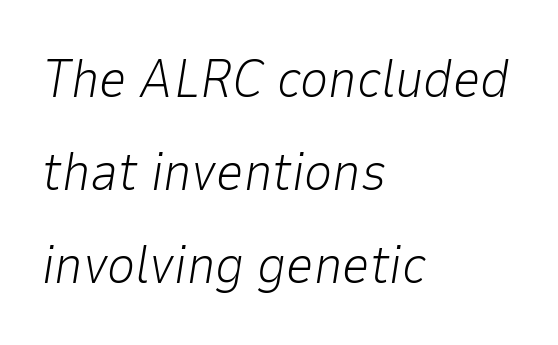
Q: Is the text bold? A: No.
Q: Is the text italic (slanted)? A: Yes, it leans right by about 9 degrees.
Q: Is the text underlined? A: No.
Q: How is the paragraph aligned? A: Left-aligned.
Q: Is the spacing between letters normal or unusually wide? A: Normal.
Q: Width (condensed, normal, or wide)? A: Normal.
Q: Stroke contrast? A: Low.
Q: x-height? A: Medium.
Q: Monospaced? A: No.
